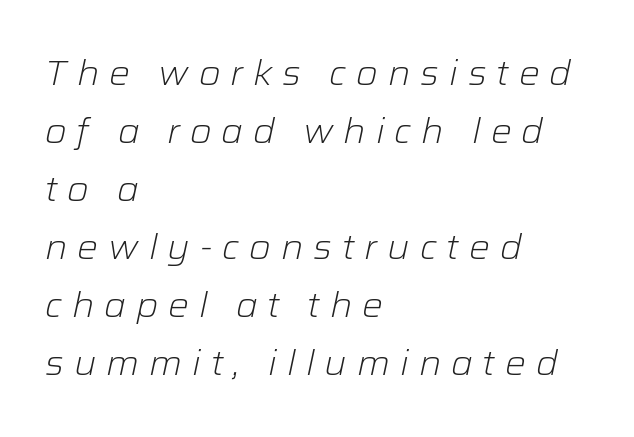
{"italic": "yes", "lean": "right", "slant_degrees": 12, "bold": "no", "weight": "light", "width": "normal", "stroke_contrast": "low", "x_height": "medium", "monospaced": "no", "underline": "no", "align": "left", "line_spacing": "normal", "line_spacing_ratio": 1.66, "letter_spacing": "wide", "letter_spacing_em": 0.28, "glyph_px": 35}
